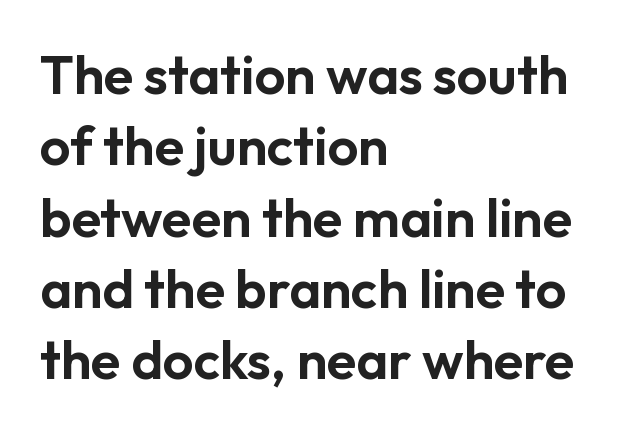
The image shows 54 px sans-serif type, upright; set left-aligned, normal line spacing (1.32x), normal letter spacing, not underlined; low stroke contrast and a medium x-height.
